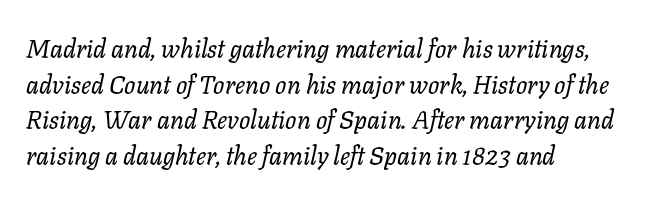
{"italic": "yes", "lean": "right", "slant_degrees": 11, "bold": "no", "underline": "no", "align": "left", "line_spacing": "normal", "line_spacing_ratio": 1.43, "letter_spacing": "normal", "letter_spacing_em": 0.0, "glyph_px": 25}
